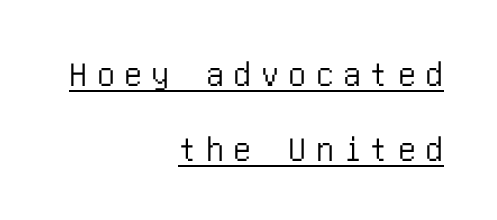
{"serif": "no", "italic": "no", "width": "condensed", "stroke_contrast": "low", "x_height": "large", "underline": "yes", "align": "right", "line_spacing": "loose", "line_spacing_ratio": 2.08, "letter_spacing": "wide", "letter_spacing_em": 0.26, "glyph_px": 36}
